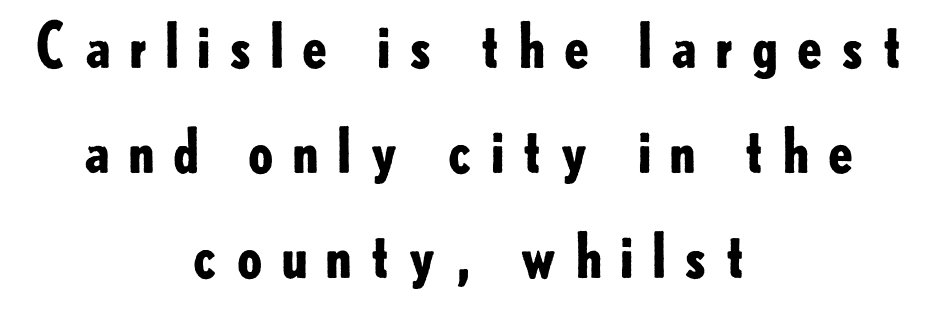
{"serif": "no", "italic": "no", "bold": "yes", "weight": "bold", "width": "normal", "stroke_contrast": "low", "x_height": "small", "monospaced": "no", "underline": "no", "align": "center", "line_spacing_ratio": 1.75, "letter_spacing": "wide", "letter_spacing_em": 0.26, "glyph_px": 60}
